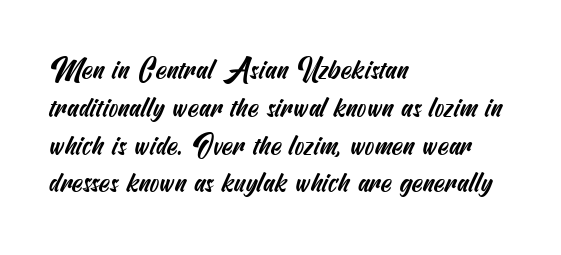
The image shows 28 px condensed sans-serif type; set left-aligned, normal line spacing (1.35x), normal letter spacing, not underlined; medium stroke contrast and a small x-height.
